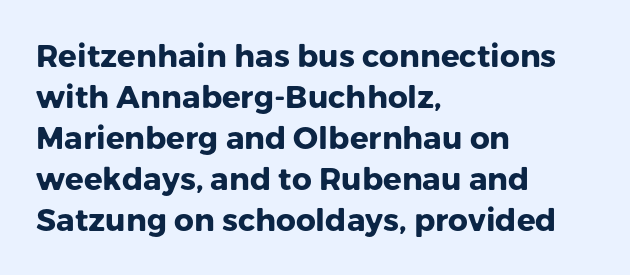
Q: Is the text bold? A: Yes.
Q: Is the text italic (slanted)? A: No, it is upright.
Q: Is the typeface a serif or a sans-serif typeface? A: Sans-serif.
Q: Is the text underlined? A: No.
Q: How is the paragraph aligned? A: Left-aligned.
Q: Is the spacing between letters normal or unusually wide? A: Normal.
Q: Is the spacing between lines tight, normal or loose? A: Normal.
Q: Width (condensed, normal, or wide)? A: Normal.
Q: Stroke contrast? A: Low.
Q: x-height? A: Medium.
Q: Monospaced? A: No.
